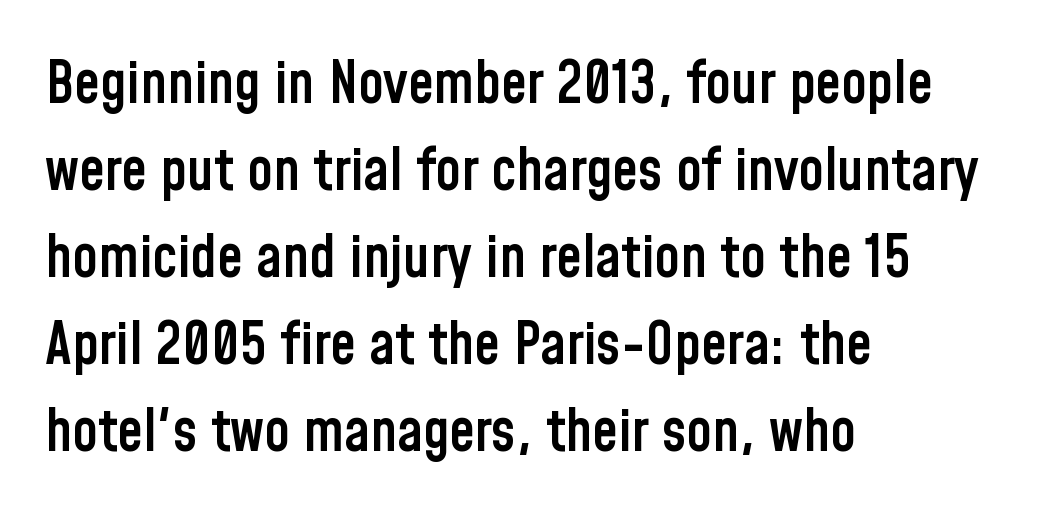
Q: Is the text bold? A: Semi-bold.
Q: Is the text italic (slanted)? A: No, it is upright.
Q: Is the typeface a serif or a sans-serif typeface? A: Sans-serif.
Q: Is the text underlined? A: No.
Q: How is the paragraph aligned? A: Left-aligned.
Q: Is the spacing between letters normal or unusually wide? A: Normal.
Q: Is the spacing between lines tight, normal or loose? A: Normal.
Q: Width (condensed, normal, or wide)? A: Condensed.
Q: Stroke contrast? A: Low.
Q: x-height? A: Medium.
Q: Monospaced? A: No.
